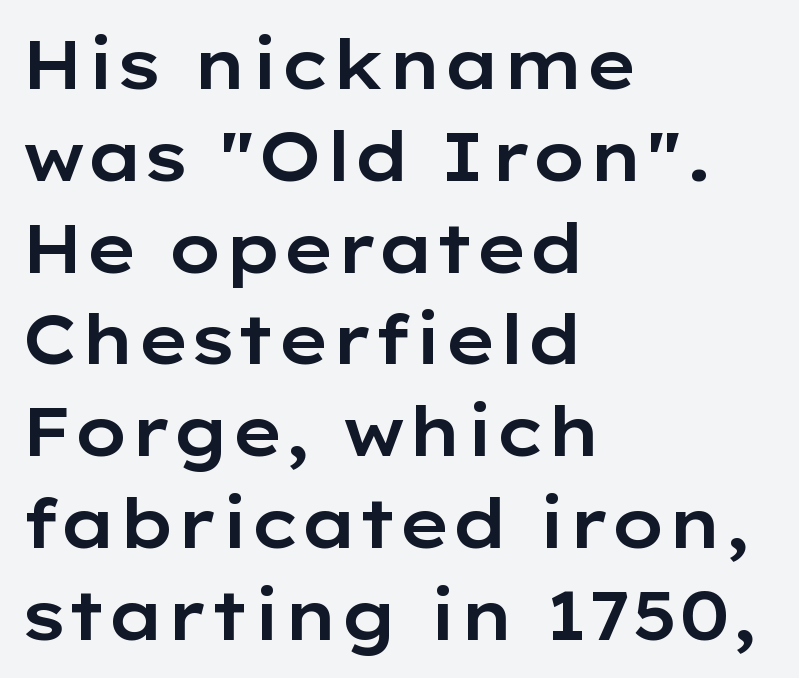
The image shows 68 px wide sans-serif type, upright; set left-aligned, normal line spacing (1.35x), normal letter spacing, not underlined; low stroke contrast and a medium x-height.
